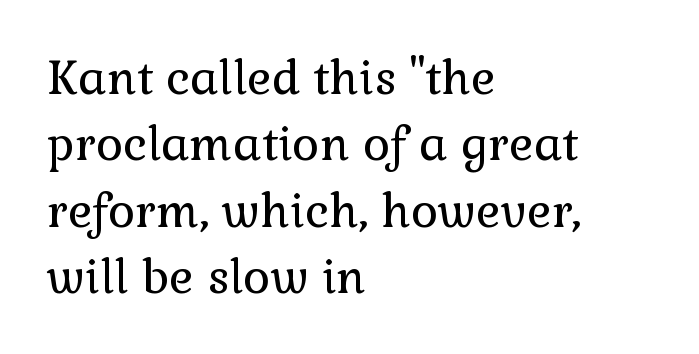
The passage shown is typed in a proportional face where columns would drift. Compared with a typical body face, this is equally light or lighter still. This sample keeps an unexceptional amount of space between lines. This is serif lettering, the kind often seen in printed books.
